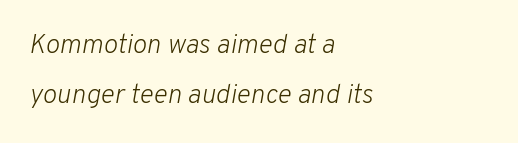
The image shows 27 px text type, italic (leaning right); set left-aligned, line spacing 1.84x, normal letter spacing, not underlined.
